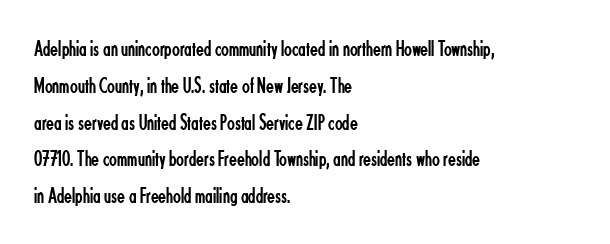
The image shows 23 px text type, upright; set left-aligned, normal line spacing (1.6x), normal letter spacing, not underlined.
